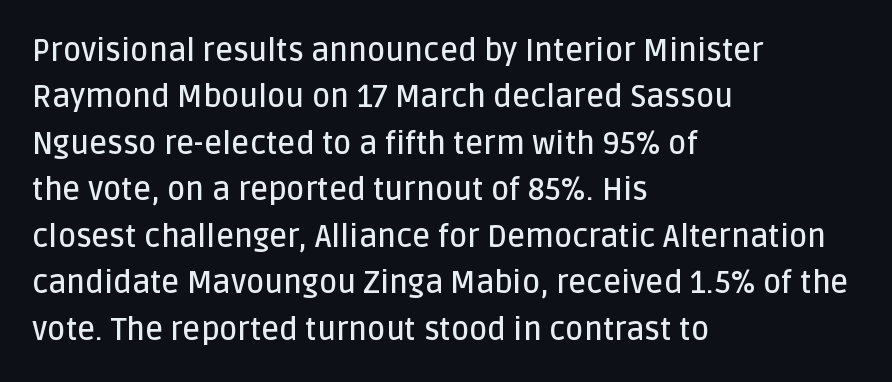
Q: Is the text bold? A: Semi-bold.
Q: Is the text italic (slanted)? A: No, it is upright.
Q: Is the typeface a serif or a sans-serif typeface? A: Sans-serif.
Q: Is the text underlined? A: No.
Q: How is the paragraph aligned? A: Left-aligned.
Q: Is the spacing between letters normal or unusually wide? A: Normal.
Q: Is the spacing between lines tight, normal or loose? A: Normal.
Q: Width (condensed, normal, or wide)? A: Normal.
Q: Stroke contrast? A: Low.
Q: x-height? A: Large.
Q: Monospaced? A: No.
